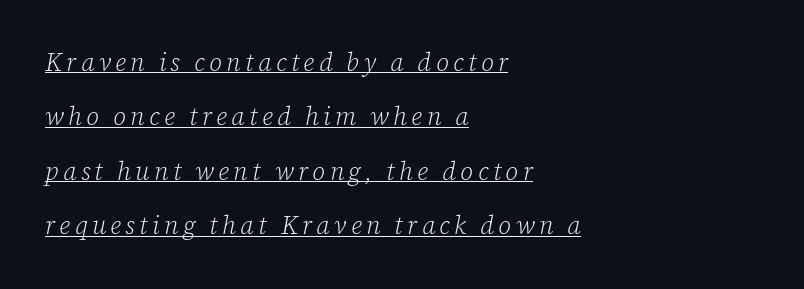
The image shows 25 px text type, italic (leaning right); set left-aligned, loose line spacing (2.18x), underlined.
